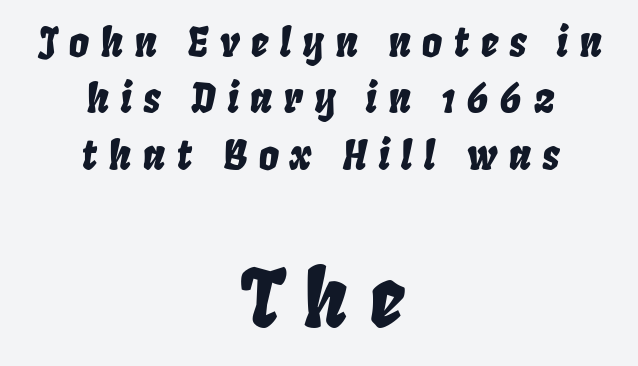
These lines were composed using italics. One glance says typical: line gaps are just what's usual. Reading top to bottom, the characters get bigger at the block break. The passage shown is typed in a proportional face where columns would drift. Centered paragraph, ragged on both sides.
